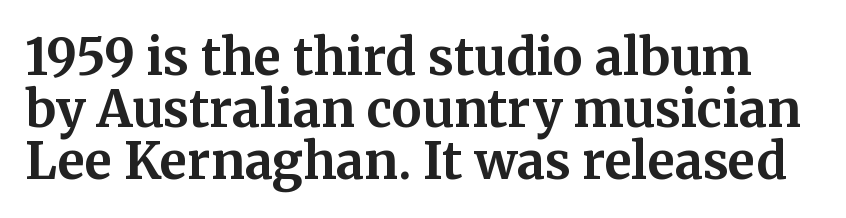
{"serif": "yes", "italic": "no", "bold": "yes", "weight": "bold", "width": "normal", "stroke_contrast": "medium", "x_height": "medium", "monospaced": "no", "underline": "no", "line_spacing": "tight", "line_spacing_ratio": 1.04, "letter_spacing": "normal", "letter_spacing_em": 0.0, "glyph_px": 50}
